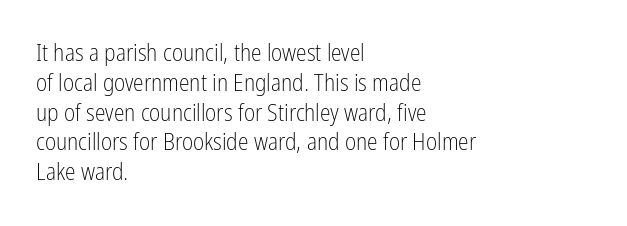
The image shows 24 px text type, upright; set left-aligned, line spacing 1.24x, normal letter spacing, not underlined.
